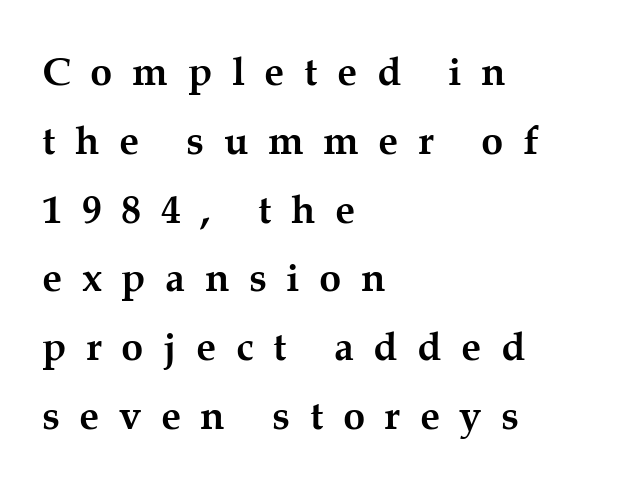
The image shows 40 px semibold serif type, upright; set left-aligned, line spacing 1.72x, unusually wide letter spacing (+0.49 em), not underlined; medium stroke contrast and a medium x-height.
